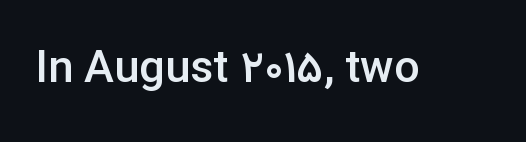
The type is set solid horizontally, with unmodified tracking. Each letter keeps its own natural width here, so spacing adapts to shape. Nope, not italic — everything's standing straight. This is moderately heavy type, rendered in semibold.
